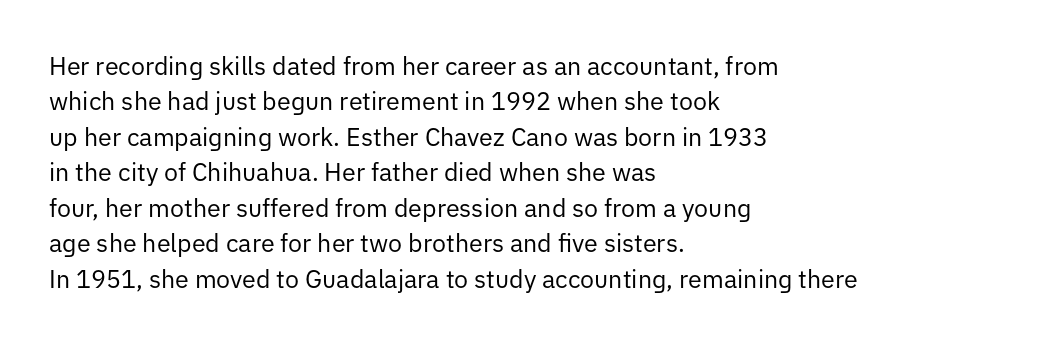
Plain, unruled lines of type. Is the type heavy? It reads as light-to-regular instead. Interline gaps are of average width in this sample. In terms of posture, this sample is upright. These lines are set flush left with a ragged right edge. Nothing unusual about the tracking: characters are spaced as the font intends.
